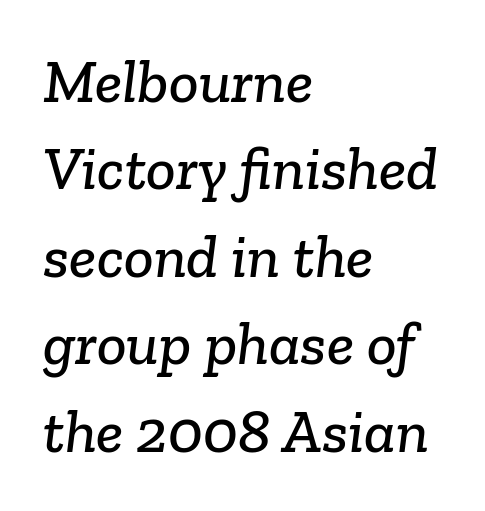
Q: Is the typeface a serif or a sans-serif typeface? A: Serif.
Q: Is the text underlined? A: No.
Q: How is the paragraph aligned? A: Left-aligned.
Q: Is the spacing between letters normal or unusually wide? A: Normal.
Q: Is the spacing between lines tight, normal or loose? A: Normal.
Q: Width (condensed, normal, or wide)? A: Normal.
Q: Stroke contrast? A: Low.
Q: x-height? A: Medium.
Q: Monospaced? A: No.
